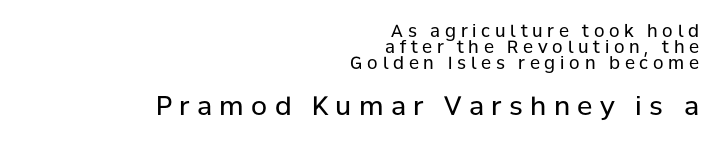
Q: Is the text bold? A: No.
Q: Is the text italic (slanted)? A: No, it is upright.
Q: Is the text underlined? A: No.
Q: How is the paragraph aligned? A: Right-aligned.
Q: Is the spacing between letters normal or unusually wide? A: Unusually wide.
Q: Is the spacing between lines tight, normal or loose? A: Tight.
Q: Which block of text is set in a larger size, the first (top) or the second (bottom)? A: The second (bottom) one.
